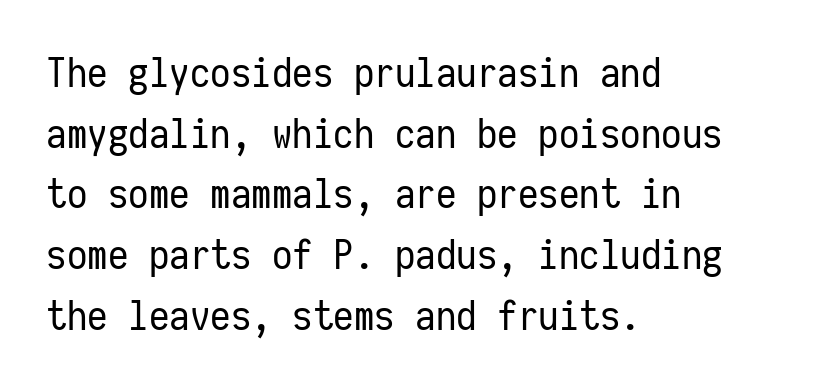
The designer left line spacing at the default. These lines are set flush left with a ragged right edge. If you drew a line through each stem, it would be perfectly vertical. Glyph-to-glyph distance matches everyday printed text. Type without underlining.
